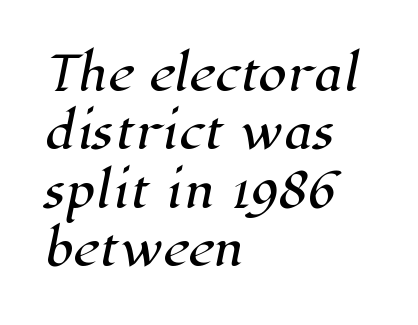
{"serif": "yes", "width": "normal", "stroke_contrast": "high", "x_height": "medium", "monospaced": "no", "underline": "no", "align": "left", "line_spacing": "normal", "line_spacing_ratio": 1.27, "letter_spacing": "normal", "letter_spacing_em": 0.0, "glyph_px": 46}
